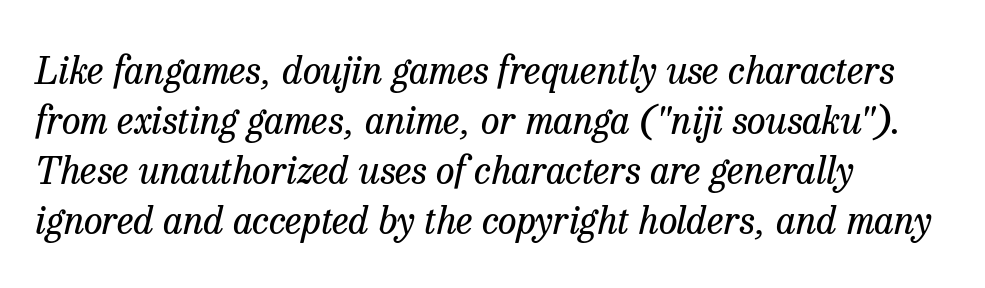
Q: Is the text bold? A: No.
Q: Is the text italic (slanted)? A: Yes, it leans right by about 13 degrees.
Q: Is the typeface a serif or a sans-serif typeface? A: Serif.
Q: Is the text underlined? A: No.
Q: How is the paragraph aligned? A: Left-aligned.
Q: Is the spacing between letters normal or unusually wide? A: Normal.
Q: Is the spacing between lines tight, normal or loose? A: Normal.
Q: Width (condensed, normal, or wide)? A: Normal.
Q: Stroke contrast? A: Low.
Q: x-height? A: Medium.
Q: Monospaced? A: No.
